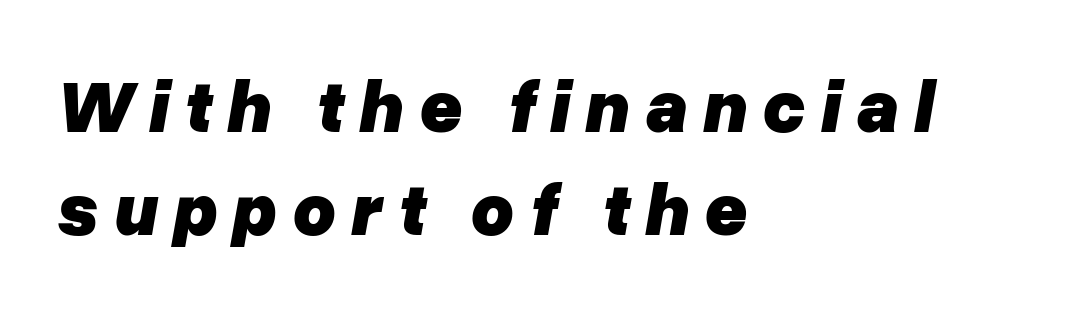
Each new line begins a customary step beneath the previous one. Spacing between characters has been opened up far beyond the box default. Slanted lettering throughout. Each glyph is drawn with heavy, bold strokes. Check under the words: just untouched page. The lines in this sample share a left origin and differ only in where they stop.
